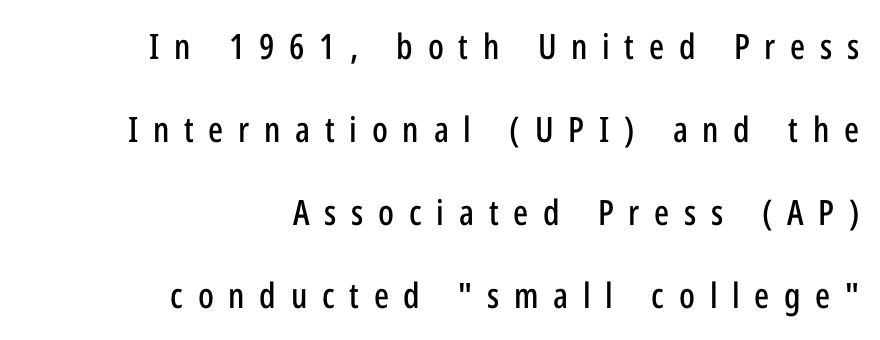
Each new line begins a long way beneath the previous one. A roman cut, with each character standing at attention. The specimen omits any rule beneath the text block's lines. The letters advance in unequal steps, a hallmark of proportional type.
